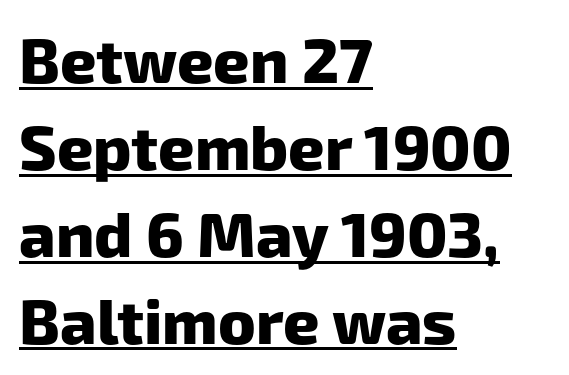
{"serif": "no", "bold": "yes", "weight": "heavy", "width": "normal", "stroke_contrast": "low", "x_height": "medium", "monospaced": "no", "underline": "yes", "align": "left", "line_spacing": "normal", "line_spacing_ratio": 1.38, "letter_spacing": "normal", "letter_spacing_em": 0.0, "glyph_px": 63}
